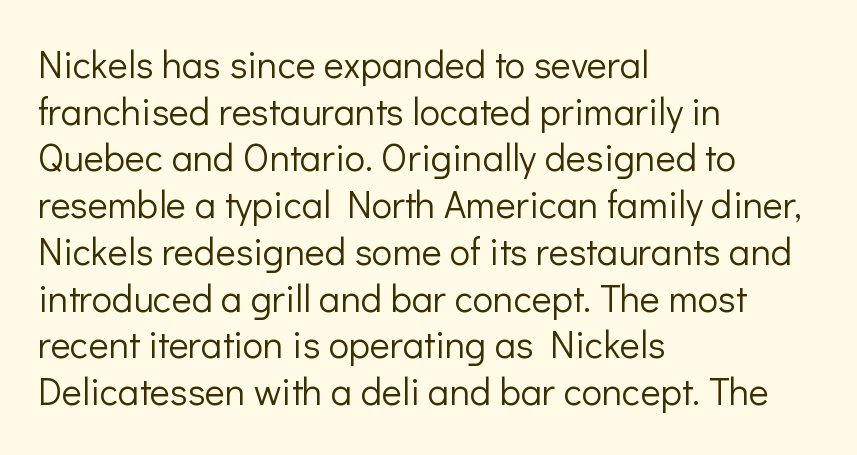
Q: Is the text bold? A: No.
Q: Is the text italic (slanted)? A: No, it is upright.
Q: Is the typeface a serif or a sans-serif typeface? A: Sans-serif.
Q: Is the text underlined? A: No.
Q: How is the paragraph aligned? A: Left-aligned.
Q: Is the spacing between letters normal or unusually wide? A: Normal.
Q: Width (condensed, normal, or wide)? A: Normal.
Q: Stroke contrast? A: Low.
Q: x-height? A: Medium.
Q: Monospaced? A: No.
